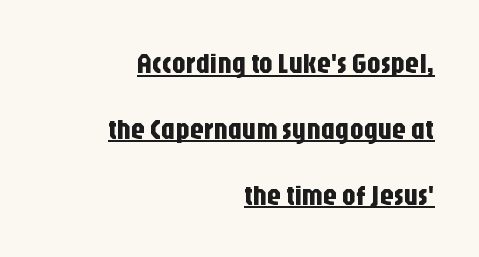
The image shows 28 px condensed sans-serif type, upright; set right-aligned, loose line spacing (2.35x), normal letter spacing, underlined; low stroke contrast and a large x-height.
